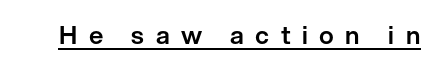
{"italic": "no", "underline": "yes", "letter_spacing": "wide", "letter_spacing_em": 0.46, "glyph_px": 25}
